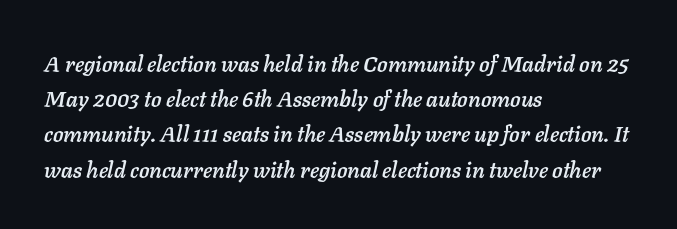
The image shows 22 px text type, italic (leaning right); set left-aligned, normal line spacing (1.6x), normal letter spacing, not underlined.
